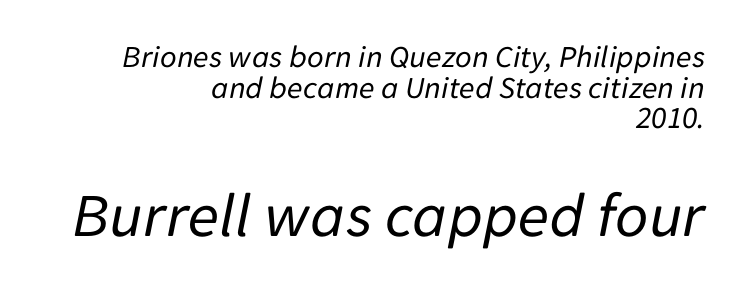
{"italic": "yes", "lean": "right", "slant_degrees": 11, "bold": "no", "weight": "regular", "width": "normal", "stroke_contrast": "low", "x_height": "medium", "monospaced": "no", "underline": "no", "align": "right", "line_spacing": "tight", "line_spacing_ratio": 0.96, "letter_spacing": "normal", "letter_spacing_em": 0.0, "larger_block": "second", "size_ratio": 2.0, "glyph_px": 64}
